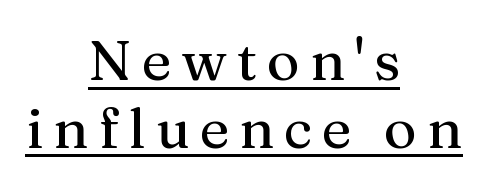
{"serif": "yes", "italic": "no", "width": "normal", "stroke_contrast": "medium", "x_height": "medium", "monospaced": "no", "underline": "yes", "align": "center", "line_spacing_ratio": 1.21, "glyph_px": 56}
